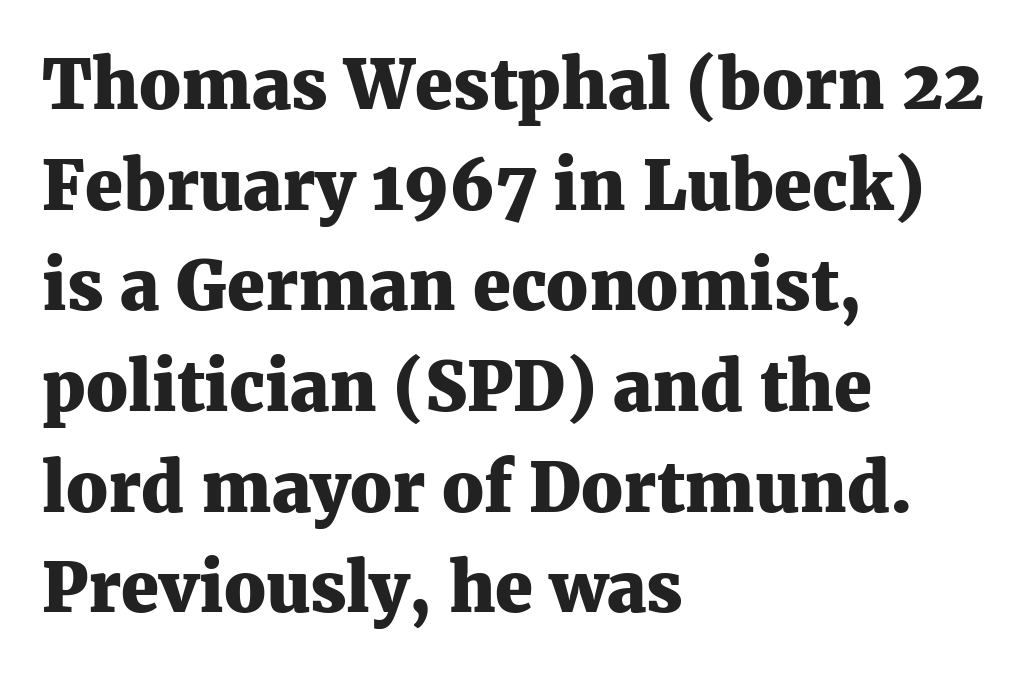
The image shows 68 px heavy serif type, upright; set left-aligned, normal line spacing (1.48x), normal letter spacing, not underlined; medium stroke contrast and a medium x-height.
